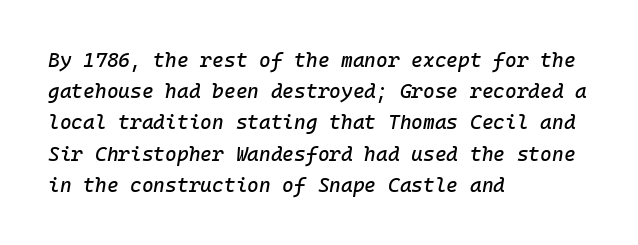
{"italic": "yes", "lean": "right", "slant_degrees": 10, "underline": "no", "align": "left", "line_spacing": "normal", "line_spacing_ratio": 1.56, "letter_spacing": "normal", "letter_spacing_em": 0.0, "glyph_px": 20}
